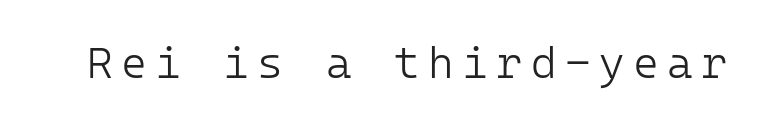
Q: Is the text bold? A: No.
Q: Is the text italic (slanted)? A: No, it is upright.
Q: Is the typeface a serif or a sans-serif typeface? A: Sans-serif.
Q: Is the text underlined? A: No.
Q: Width (condensed, normal, or wide)? A: Normal.
Q: Stroke contrast? A: Low.
Q: x-height? A: Medium.
Q: Monospaced? A: Yes.
